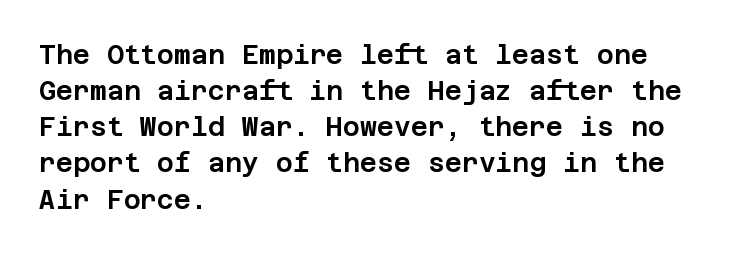
The image shows 26 px text type, upright; set left-aligned, normal line spacing (1.39x), normal letter spacing, not underlined.
